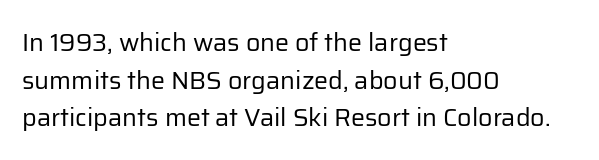
{"italic": "no", "bold": "no", "underline": "no", "align": "left", "line_spacing": "normal", "line_spacing_ratio": 1.51, "letter_spacing": "normal", "letter_spacing_em": 0.0, "glyph_px": 25}
